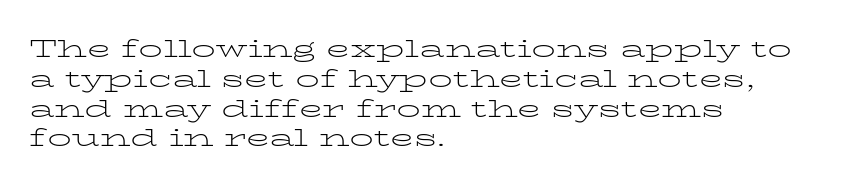
Q: Is the text bold? A: No.
Q: Is the text italic (slanted)? A: No, it is upright.
Q: Is the text underlined? A: No.
Q: How is the paragraph aligned? A: Left-aligned.
Q: Is the spacing between letters normal or unusually wide? A: Normal.
